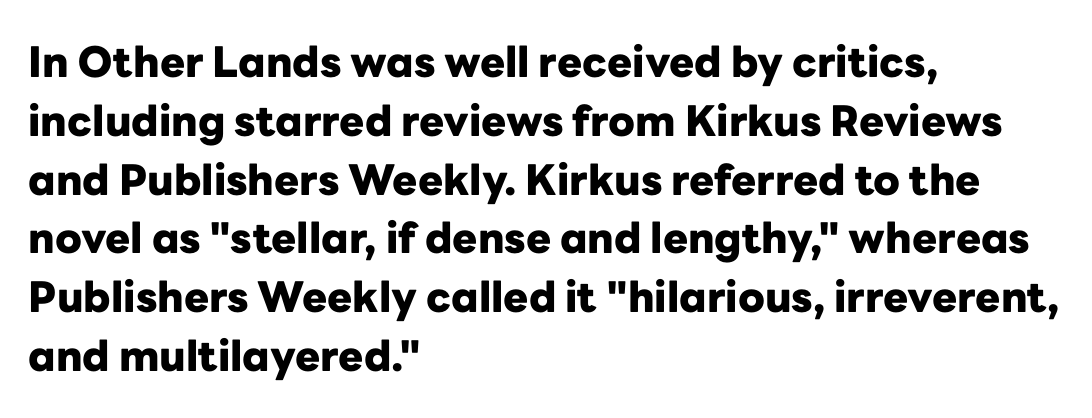
{"serif": "no", "italic": "no", "bold": "yes", "weight": "heavy", "width": "normal", "stroke_contrast": "low", "x_height": "medium", "monospaced": "no", "underline": "no", "align": "left", "line_spacing": "normal", "line_spacing_ratio": 1.4, "letter_spacing": "normal", "letter_spacing_em": 0.0, "glyph_px": 42}
